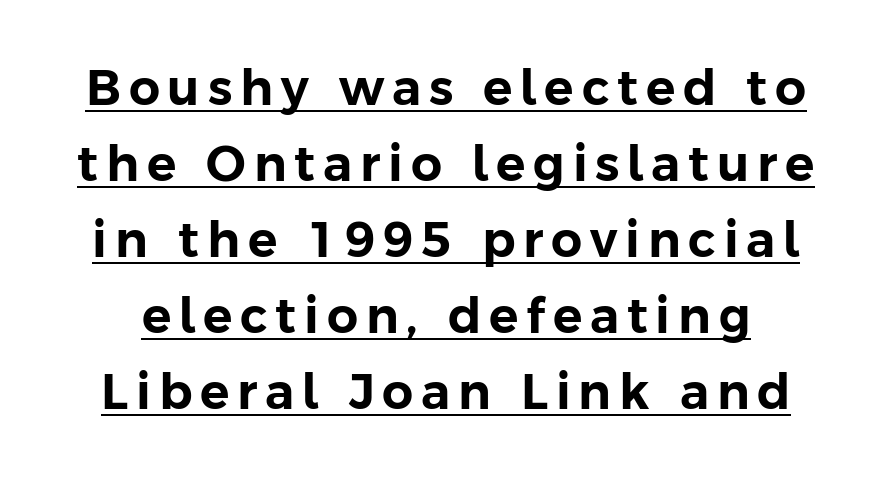
Q: Is the text italic (slanted)? A: No, it is upright.
Q: Is the typeface a serif or a sans-serif typeface? A: Sans-serif.
Q: Is the text underlined? A: Yes.
Q: Is the spacing between lines tight, normal or loose? A: Normal.
Q: Width (condensed, normal, or wide)? A: Normal.
Q: Stroke contrast? A: Low.
Q: x-height? A: Medium.
Q: Monospaced? A: No.
